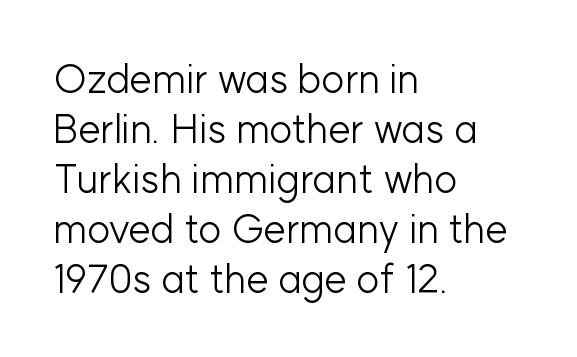
{"serif": "no", "italic": "no", "bold": "no", "weight": "light", "width": "normal", "stroke_contrast": "low", "x_height": "medium", "monospaced": "no", "underline": "no", "align": "left", "line_spacing": "normal", "line_spacing_ratio": 1.25, "letter_spacing": "normal", "letter_spacing_em": 0.0, "glyph_px": 40}
